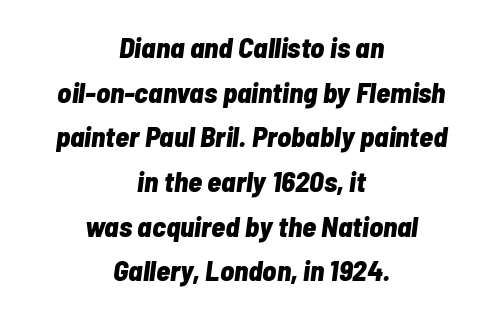
The image shows 29 px bold, condensed type, italic (leaning right); set centered, normal line spacing (1.54x), normal letter spacing, not underlined; low stroke contrast and a medium x-height.
